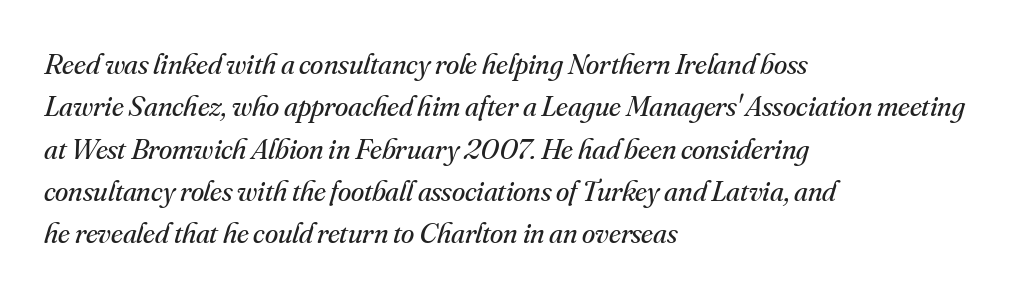
{"serif": "yes", "italic": "yes", "lean": "right", "slant_degrees": 16, "bold": "no", "weight": "regular", "width": "normal", "stroke_contrast": "medium", "x_height": "small", "monospaced": "no", "underline": "no", "align": "left", "line_spacing": "normal", "line_spacing_ratio": 1.41, "letter_spacing": "normal", "letter_spacing_em": 0.0, "glyph_px": 30}
